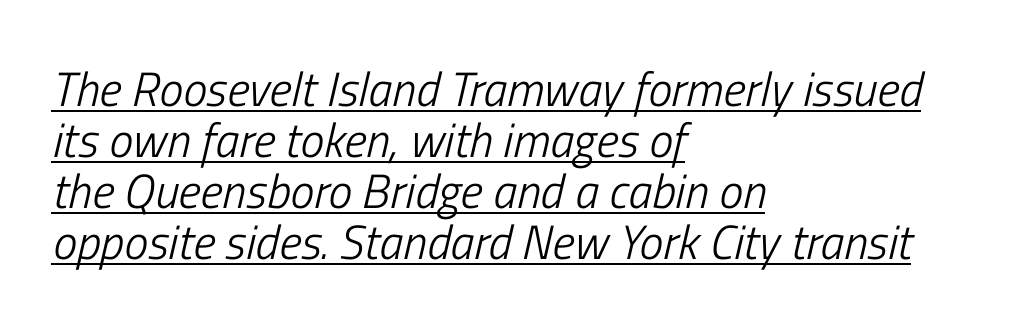
The lines in this sample share a left origin and differ only in where they stop. Varying glyph widths throughout — classic text-font behaviour. A continuous stroke trails under the words, as in a hyperlink. Nothing unusual about the tracking: characters are spaced as the font intends.
